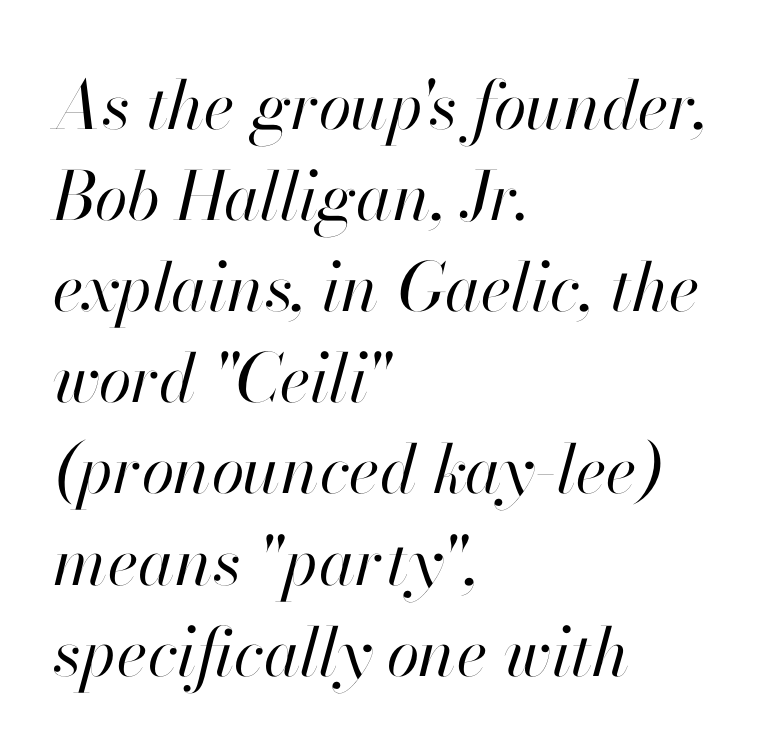
{"italic": "yes", "lean": "right", "slant_degrees": 13, "bold": "no", "weight": "regular", "width": "normal", "stroke_contrast": "high", "x_height": "small", "monospaced": "no", "underline": "no", "align": "left", "line_spacing": "normal", "line_spacing_ratio": 1.36, "letter_spacing": "normal", "letter_spacing_em": 0.0, "glyph_px": 67}
